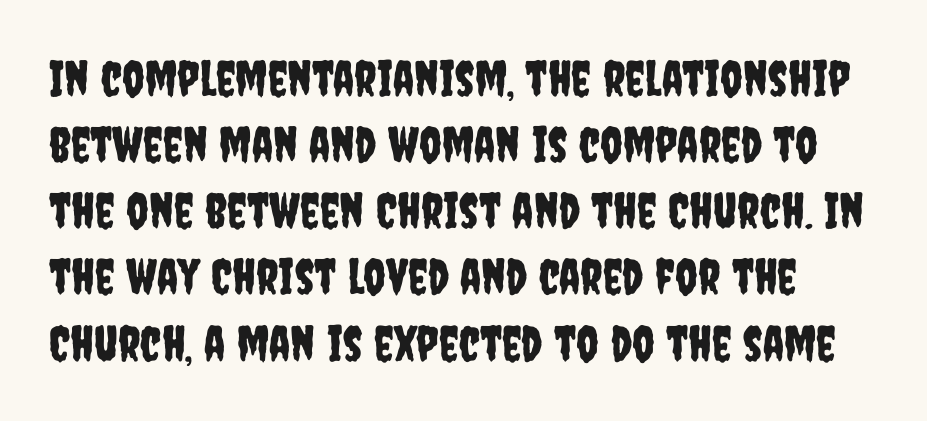
{"serif": "no", "italic": "no", "width": "condensed", "stroke_contrast": "low", "x_height": "large", "monospaced": "no", "underline": "no", "line_spacing": "normal", "line_spacing_ratio": 1.35, "letter_spacing": "normal", "letter_spacing_em": 0.0, "glyph_px": 49}
